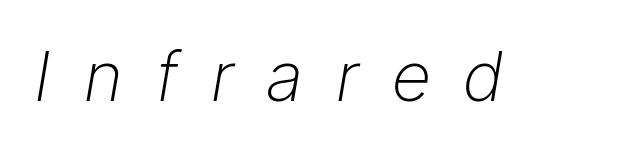
Q: Is the text bold? A: No.
Q: Is the text italic (slanted)? A: Yes, it leans right by about 9 degrees.
Q: Is the text underlined? A: No.
Q: Is the spacing between letters normal or unusually wide? A: Unusually wide.
Q: Width (condensed, normal, or wide)? A: Normal.
Q: Stroke contrast? A: Low.
Q: x-height? A: Medium.
Q: Monospaced? A: No.
